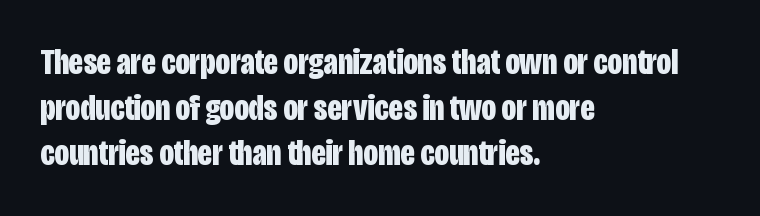
Q: Is the text bold? A: Yes.
Q: Is the text italic (slanted)? A: No, it is upright.
Q: Is the typeface a serif or a sans-serif typeface? A: Sans-serif.
Q: Is the text underlined? A: No.
Q: How is the paragraph aligned? A: Left-aligned.
Q: Is the spacing between letters normal or unusually wide? A: Normal.
Q: Is the spacing between lines tight, normal or loose? A: Normal.
Q: Width (condensed, normal, or wide)? A: Condensed.
Q: Stroke contrast? A: Low.
Q: x-height? A: Large.
Q: Monospaced? A: No.
